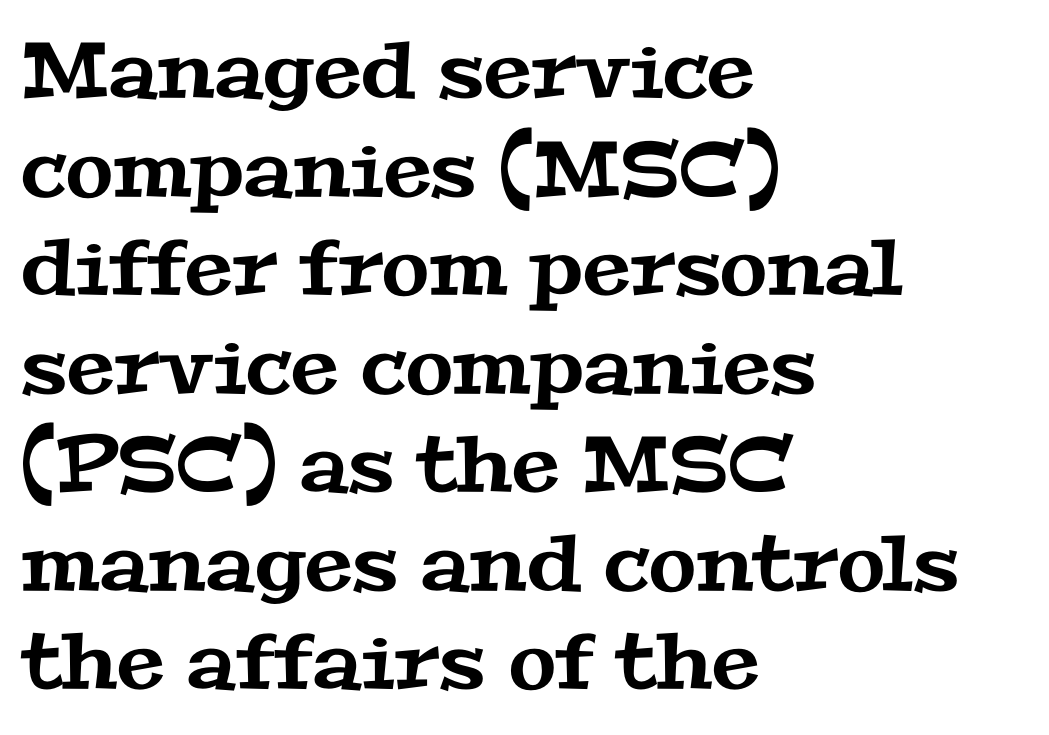
Tracking value appears to be zero — textbook default spacing. The zone under the glyphs is completely vacant. The lines in this sample share a left origin and differ only in where they stop. The face used here is proportionally spaced, like ordinary book or web type. A serif font was chosen for this passage. Normally led — the rows are evenly, conventionally spaced.
